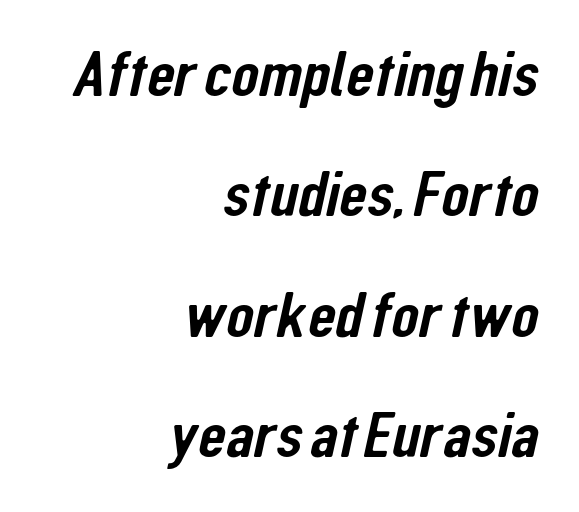
Q: Is the typeface a serif or a sans-serif typeface? A: Sans-serif.
Q: Is the text underlined? A: No.
Q: How is the paragraph aligned? A: Right-aligned.
Q: Is the spacing between letters normal or unusually wide? A: Normal.
Q: Width (condensed, normal, or wide)? A: Condensed.
Q: Stroke contrast? A: Low.
Q: x-height? A: Medium.
Q: Monospaced? A: No.
